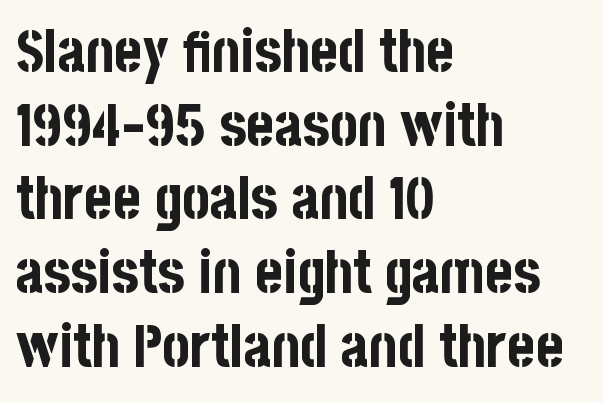
The image shows 59 px bold, condensed sans-serif type, upright; set left-aligned, normal line spacing (1.25x), normal letter spacing, not underlined; low stroke contrast and a large x-height.
